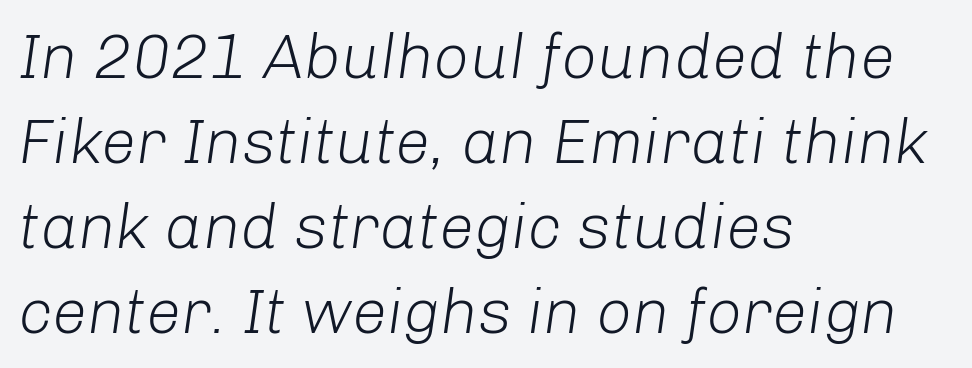
Think of a printed novel: that variable character pitch is what you see here. The font sits on the lighter half of the weight spectrum, regular included. The line-height multiplier appears to be the usual default. Honestly, the letter spacing is just normal — you wouldn't notice it.
